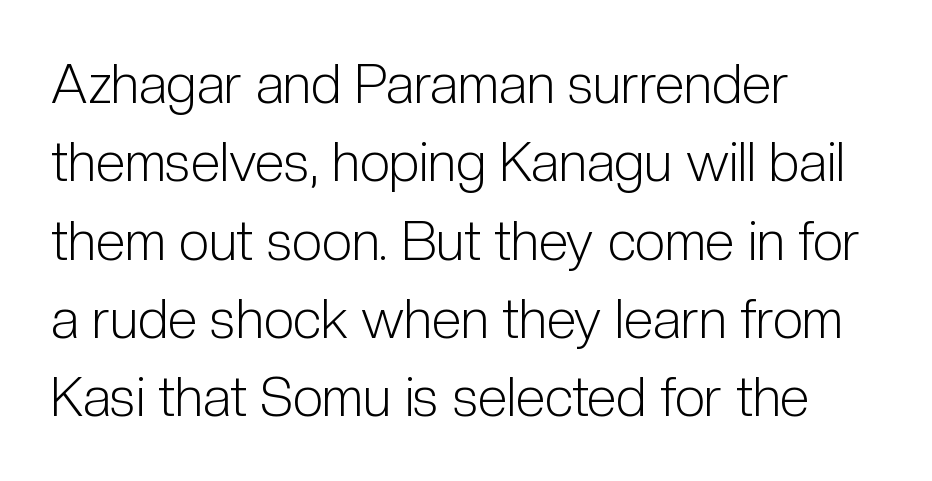
The image shows 54 px light, condensed sans-serif type, upright; set left-aligned, normal line spacing (1.45x), normal letter spacing, not underlined; low stroke contrast and a medium x-height.
